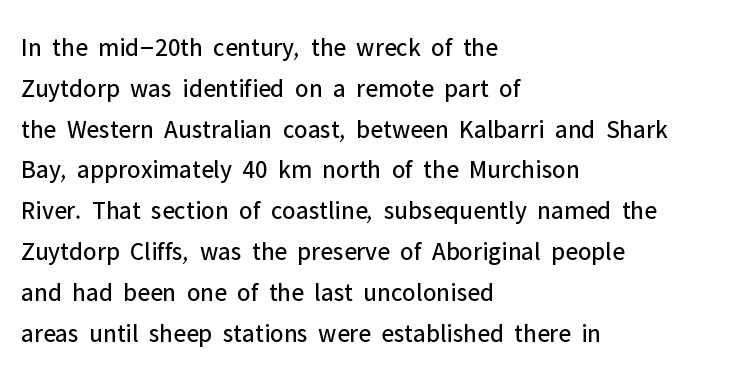
The gap between lines stays unmarked. No extra tracking has been applied to these lines. Does the leading feel generous? No, just average. Short and long lines alike share a common starting point at left.
